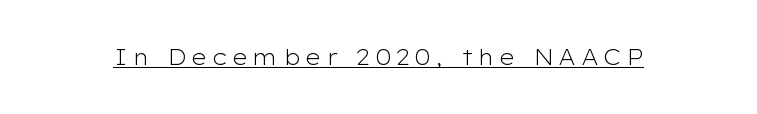
{"italic": "no", "bold": "no", "underline": "yes", "letter_spacing": "wide", "letter_spacing_em": 0.2, "glyph_px": 22}
